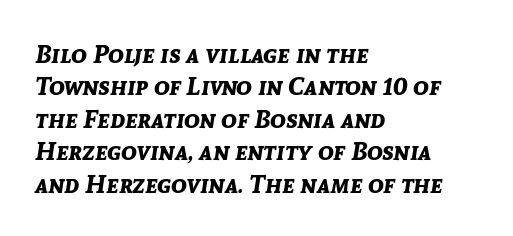
{"italic": "yes", "lean": "right", "slant_degrees": 8, "bold": "yes", "underline": "no", "align": "left", "line_spacing": "normal", "line_spacing_ratio": 1.25, "letter_spacing": "normal", "letter_spacing_em": 0.0, "glyph_px": 26}
